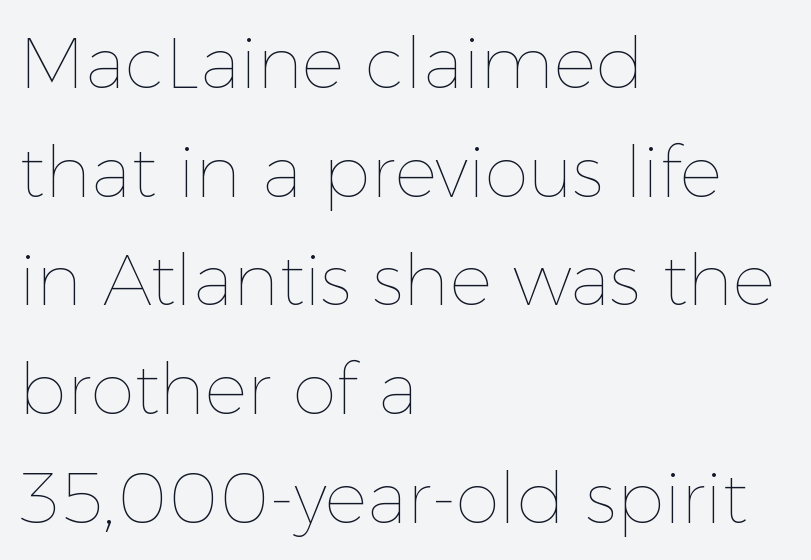
The image shows 71 px thin type, upright; set left-aligned, normal line spacing (1.53x), normal letter spacing, not underlined; a medium x-height.
